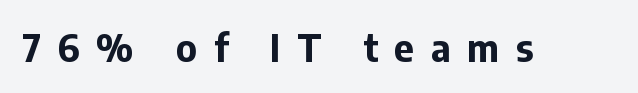
Chunky letters — that's bold for sure. Bare-footed words on every line. Characters follow at a spacing far wider than the type designer built in. Nothing sits at the stroke ends, so this counts as sans-serif. The axis of the letterforms is exactly vertical.
